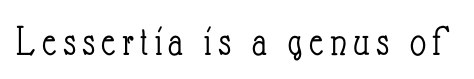
The rendering uses natural spacing where letterforms have individual widths. Beneath every word, the page is bare. Unlike italic type, these characters show no tilt at all. Stroke mass is kept to a normal reading level or below.
